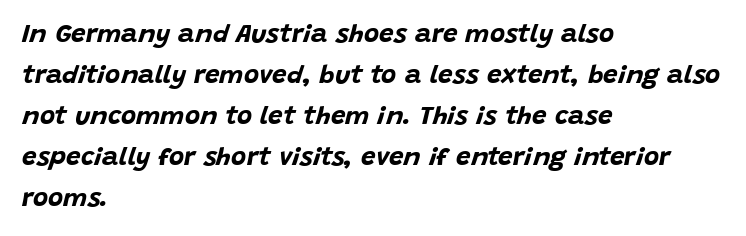
Characters follow at the spacing the type designer built in. Is the type bold? Yes — the strokes are clearly thick and heavy. Posture: slanted. Any mark beneath the type? The region is blank. Alignment: flush left.
